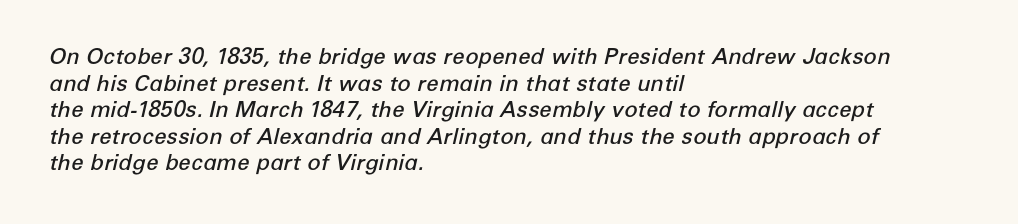
Plain, unruled lines of type. In terms of posture, this sample is oblique. Caption: semibold face, moderately heavy strokes. The face used here is rendered with its standard letterfit. The rag falls on the right side of this text block.
